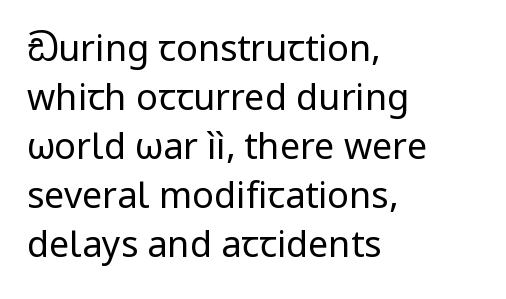
Q: Is the text bold? A: No.
Q: Is the text italic (slanted)? A: No, it is upright.
Q: Is the typeface a serif or a sans-serif typeface? A: Sans-serif.
Q: Is the text underlined? A: No.
Q: How is the paragraph aligned? A: Left-aligned.
Q: Is the spacing between letters normal or unusually wide? A: Normal.
Q: Is the spacing between lines tight, normal or loose? A: Normal.
Q: Width (condensed, normal, or wide)? A: Normal.
Q: Stroke contrast? A: Low.
Q: x-height? A: Medium.
Q: Monospaced? A: No.
